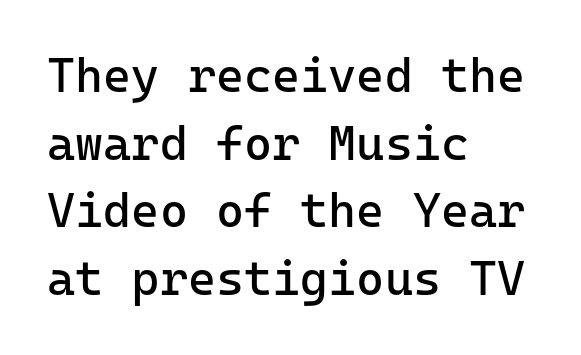
The image shows 48 px regular-weight sans-serif type, upright, monospaced; set left-aligned, normal line spacing (1.41x), normal letter spacing, not underlined; low stroke contrast and a medium x-height.
